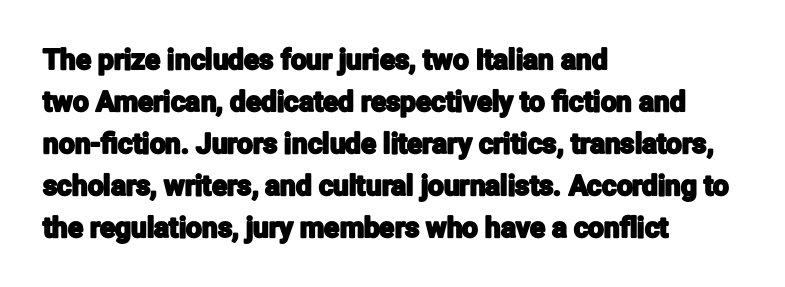
Q: Is the text italic (slanted)? A: No, it is upright.
Q: Is the typeface a serif or a sans-serif typeface? A: Sans-serif.
Q: Is the text underlined? A: No.
Q: How is the paragraph aligned? A: Left-aligned.
Q: Is the spacing between letters normal or unusually wide? A: Normal.
Q: Is the spacing between lines tight, normal or loose? A: Normal.
Q: Width (condensed, normal, or wide)? A: Condensed.
Q: Stroke contrast? A: Low.
Q: x-height? A: Medium.
Q: Monospaced? A: No.
